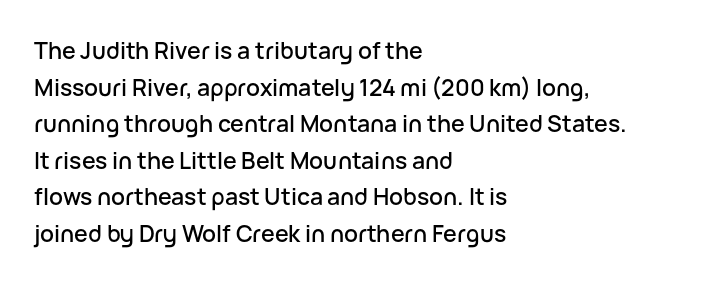
Rendered with straight, roman letterforms. Notice how the passage keeps a crisp vertical edge on the left only. A typesetter would call this leading conventional body-copy spacing. Is the letter spacing exaggerated? No — it looks like the ordinary default.
